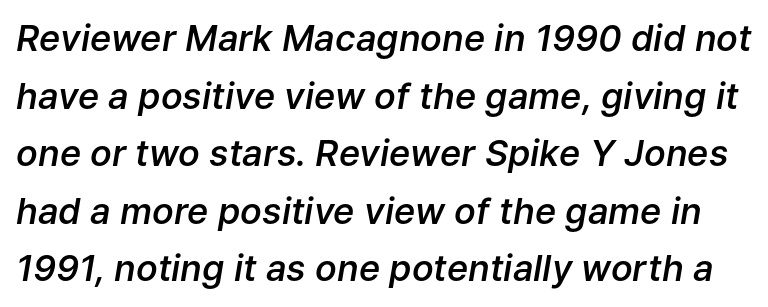
Q: Is the text bold? A: Semi-bold.
Q: Is the text italic (slanted)? A: Yes, it leans right by about 9 degrees.
Q: Is the text underlined? A: No.
Q: Is the spacing between letters normal or unusually wide? A: Normal.
Q: Is the spacing between lines tight, normal or loose? A: Normal.
Q: Width (condensed, normal, or wide)? A: Normal.
Q: Stroke contrast? A: Low.
Q: x-height? A: Medium.
Q: Monospaced? A: No.
